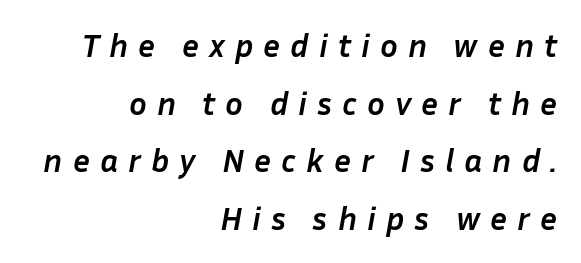
Q: Is the text bold? A: Yes.
Q: Is the text italic (slanted)? A: Yes, it leans right by about 10 degrees.
Q: Is the text underlined? A: No.
Q: How is the paragraph aligned? A: Right-aligned.
Q: Is the spacing between letters normal or unusually wide? A: Unusually wide.
Q: Width (condensed, normal, or wide)? A: Normal.
Q: Stroke contrast? A: Low.
Q: x-height? A: Medium.
Q: Monospaced? A: No.
